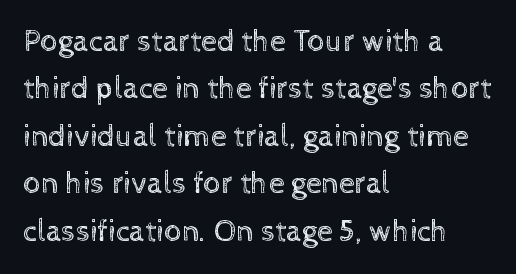
The image shows 31 px regular-weight type, upright; set left-aligned, normal line spacing (1.53x), normal letter spacing, not underlined; a medium x-height.
